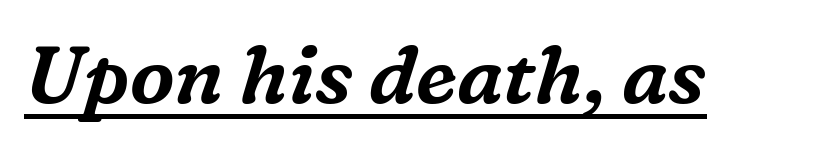
Q: Is the text italic (slanted)? A: Yes, it leans right by about 16 degrees.
Q: Is the typeface a serif or a sans-serif typeface? A: Serif.
Q: Is the text underlined? A: Yes.
Q: Is the spacing between letters normal or unusually wide? A: Normal.
Q: Width (condensed, normal, or wide)? A: Normal.
Q: Stroke contrast? A: Medium.
Q: x-height? A: Medium.
Q: Monospaced? A: No.
